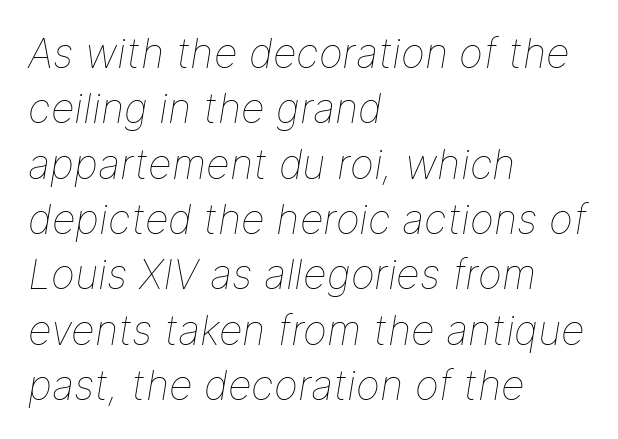
Q: Is the text bold? A: No.
Q: Is the text italic (slanted)? A: Yes, it leans right by about 9 degrees.
Q: Is the text underlined? A: No.
Q: How is the paragraph aligned? A: Left-aligned.
Q: Is the spacing between letters normal or unusually wide? A: Normal.
Q: Is the spacing between lines tight, normal or loose? A: Normal.
Q: Width (condensed, normal, or wide)? A: Normal.
Q: Stroke contrast? A: Low.
Q: x-height? A: Medium.
Q: Monospaced? A: No.
